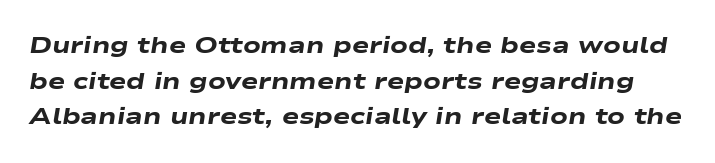
The designer left line spacing at the default. Inter-character spacing is left at the font's built-in metrics. Unmarked baselines from the first word to the last. You'd pick this weight for a headline — it's a proper bold. Every character sits at an angle, as italics do.
